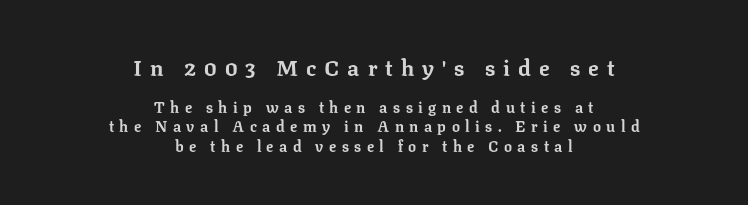
Q: Is the text bold? A: Yes.
Q: Is the text italic (slanted)? A: No, it is upright.
Q: Is the text underlined? A: No.
Q: How is the paragraph aligned? A: Centered.
Q: Is the spacing between letters normal or unusually wide? A: Unusually wide.
Q: Is the spacing between lines tight, normal or loose? A: Normal.
Q: Which block of text is set in a larger size, the first (top) or the second (bottom)? A: The first (top) one.
